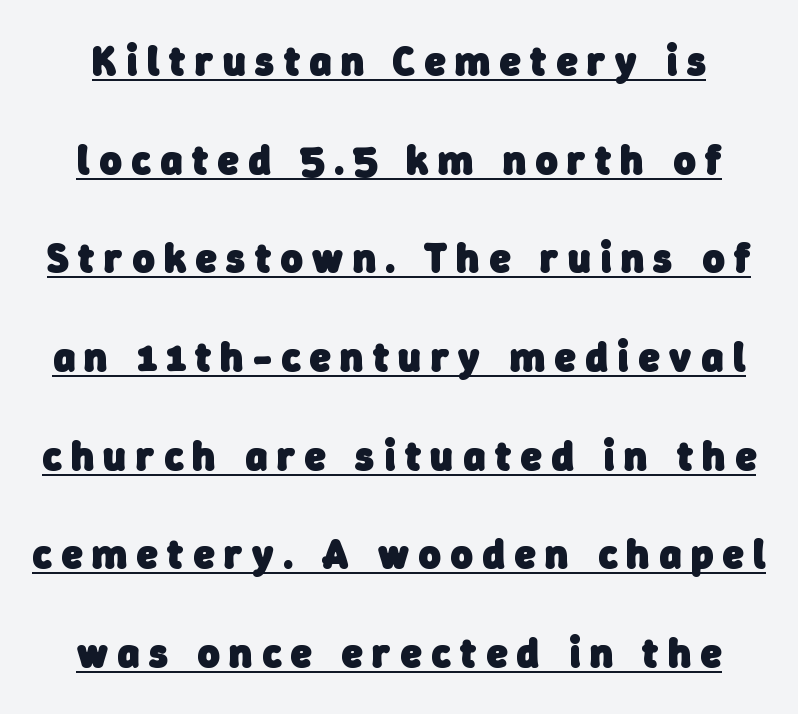
The letters are bold, with thick, heavy strokes. Letter spacing: wide. This sample has the flowing, uneven cadence of proportional lettering. The string is rendered with underlining switched on. Does the type have serifs? No, each stem ends abruptly. Loosely led — the rows are spread out.
